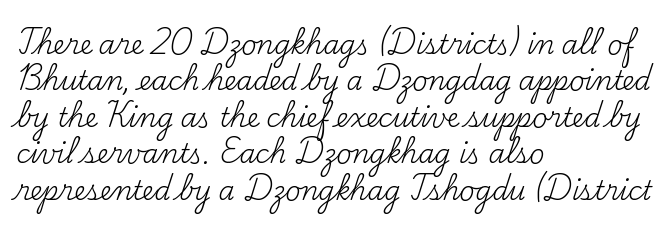
Q: Is the text bold? A: No.
Q: Is the text italic (slanted)? A: Yes.
Q: Is the text underlined? A: No.
Q: How is the paragraph aligned? A: Left-aligned.
Q: Is the spacing between letters normal or unusually wide? A: Normal.
Q: Is the spacing between lines tight, normal or loose? A: Normal.
